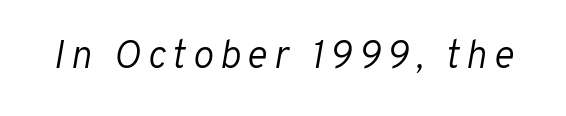
Quick note: italic. The weight would be labelled regular, book, light, or lighter still. You could not count columns in this text — the font is proportionally spaced. The passage shown is not underscored anywhere.
